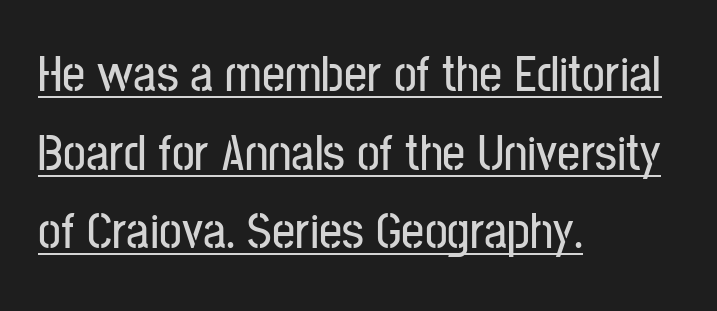
Q: Is the text italic (slanted)? A: No, it is upright.
Q: Is the typeface a serif or a sans-serif typeface? A: Sans-serif.
Q: Is the text underlined? A: Yes.
Q: How is the paragraph aligned? A: Left-aligned.
Q: Is the spacing between letters normal or unusually wide? A: Normal.
Q: Is the spacing between lines tight, normal or loose? A: Normal.
Q: Width (condensed, normal, or wide)? A: Condensed.
Q: Stroke contrast? A: Low.
Q: x-height? A: Medium.
Q: Monospaced? A: No.
